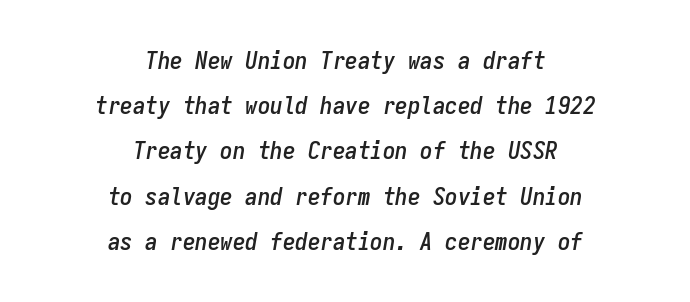
The image shows 25 px text type, italic (leaning right); set centered, line spacing 1.81x, normal letter spacing, not underlined.
